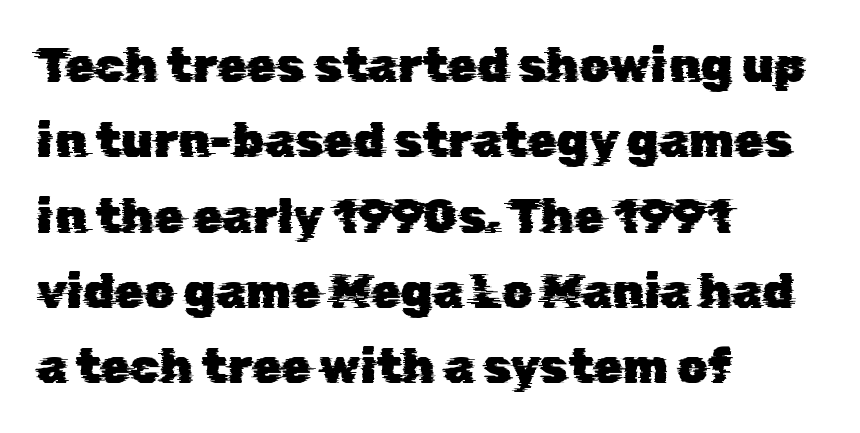
{"serif": "no", "width": "normal", "stroke_contrast": "low", "x_height": "medium", "monospaced": "no", "underline": "no", "align": "left", "line_spacing": "normal", "line_spacing_ratio": 1.57, "letter_spacing": "normal", "letter_spacing_em": 0.0, "glyph_px": 48}
